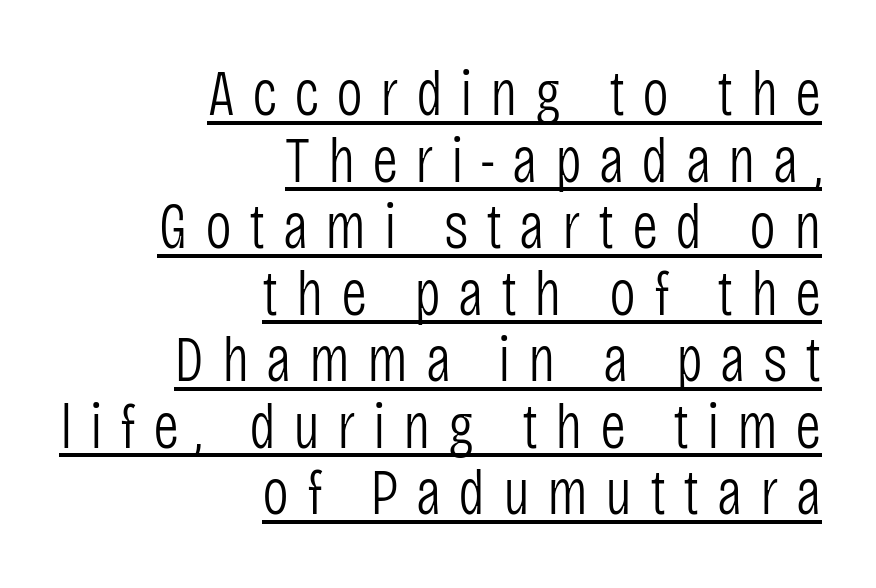
Counters stay open thanks to moderate or lighter strokes. There is plenty of visible air inserted between adjacent glyphs. The rendering uses a small line-height, squeezing the rows. In terms of letterform style, serifs are entirely absent. Italic: no, the glyphs are upright roman. Character widths vary here, with narrow letters taking less room than wide ones.
